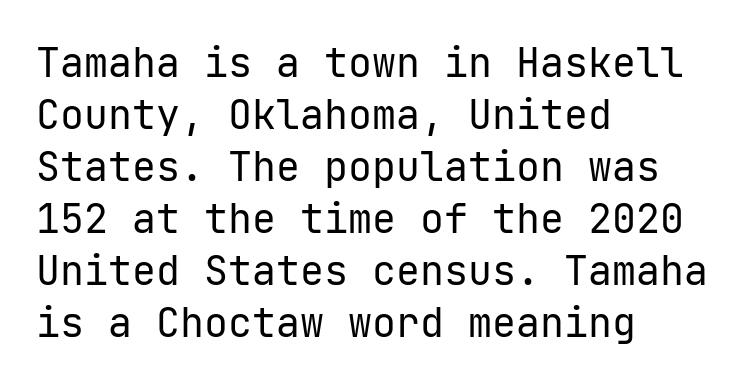
The image shows 40 px regular-weight sans-serif type, upright; set left-aligned, normal line spacing (1.3x), normal letter spacing, not underlined; low stroke contrast and a medium x-height.
